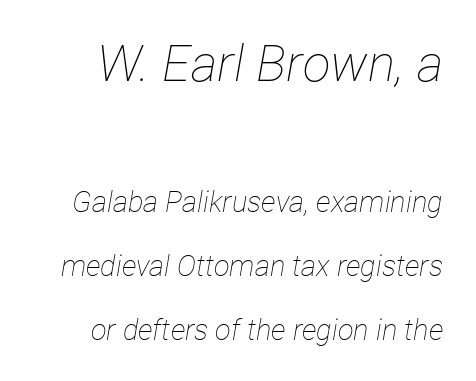
Compared with ordinary roman type, these characters are visibly tilted. The weight tops out at a normal text grade. The initial chunk of copy outweighs the following chunk in type size. Bare-footed words on every line. Varying glyph widths throughout — classic text-font behaviour.
